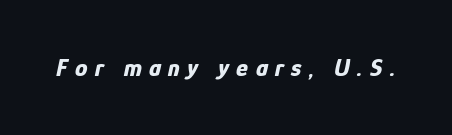
A typesetter would mark this as italic. The letterforms stand isolated, each surrounded by extra space. Summary of weight: heavy, a full bold. The strip under each line holds only bare page.
